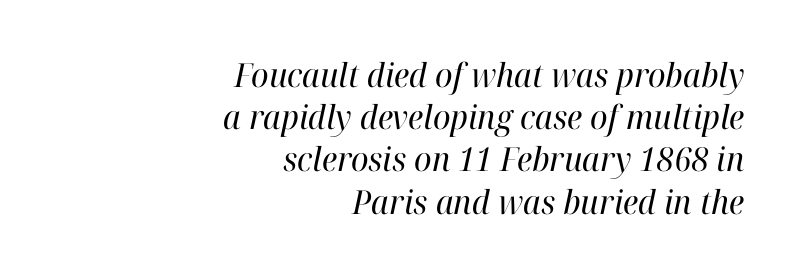
The image shows 33 px regular-weight serif type, italic (leaning right); set right-aligned, normal line spacing (1.28x), normal letter spacing, not underlined; high stroke contrast and a medium x-height.
